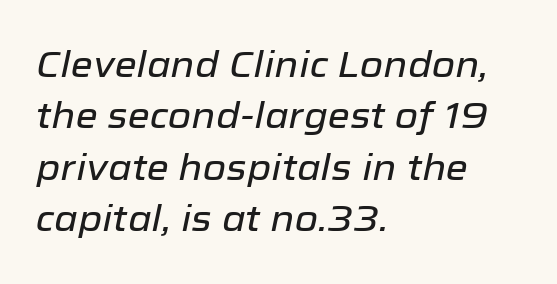
{"italic": "yes", "lean": "right", "slant_degrees": 12, "width": "normal", "stroke_contrast": "low", "x_height": "medium", "monospaced": "no", "underline": "no", "align": "left", "line_spacing": "normal", "line_spacing_ratio": 1.43, "letter_spacing": "normal", "letter_spacing_em": 0.0, "glyph_px": 36}
